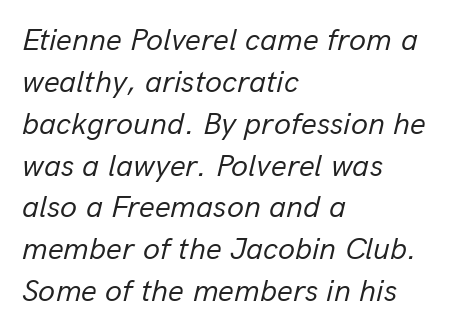
{"italic": "yes", "lean": "right", "slant_degrees": 13, "bold": "no", "weight": "regular", "width": "normal", "stroke_contrast": "low", "x_height": "medium", "monospaced": "no", "underline": "no", "align": "left", "line_spacing": "normal", "line_spacing_ratio": 1.35, "letter_spacing": "normal", "letter_spacing_em": 0.0, "glyph_px": 31}
